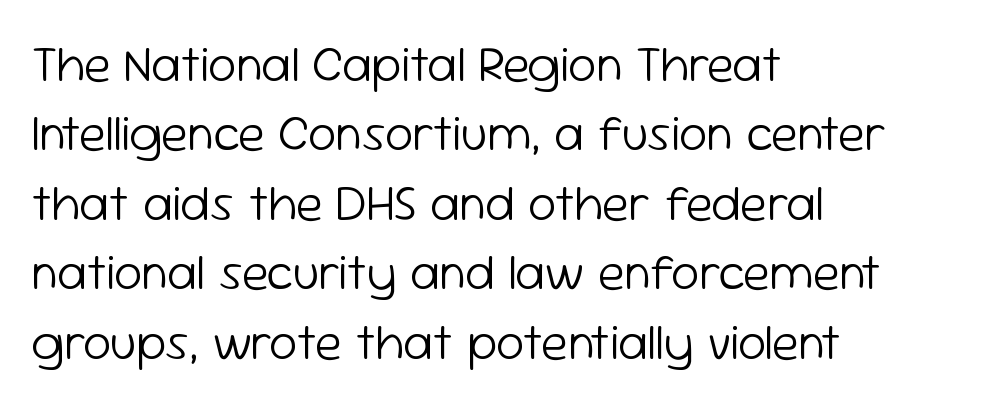
The image shows 50 px light sans-serif type, upright; set left-aligned, normal line spacing (1.39x), normal letter spacing, not underlined; low stroke contrast and a medium x-height.
